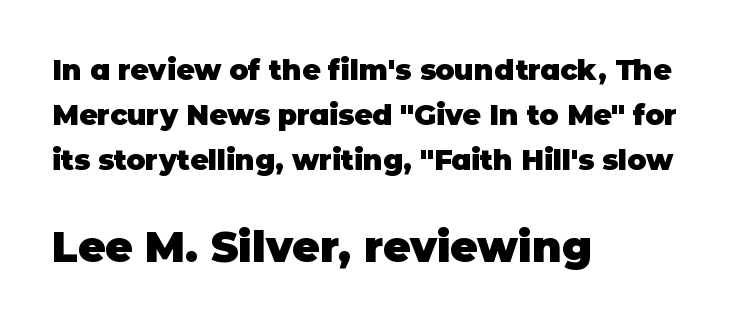
The image shows 42 px heavy sans-serif type, upright; set left-aligned, normal line spacing (1.61x), normal letter spacing, not underlined; the second (bottom) block is 1.5x larger; low stroke contrast and a large x-height.
